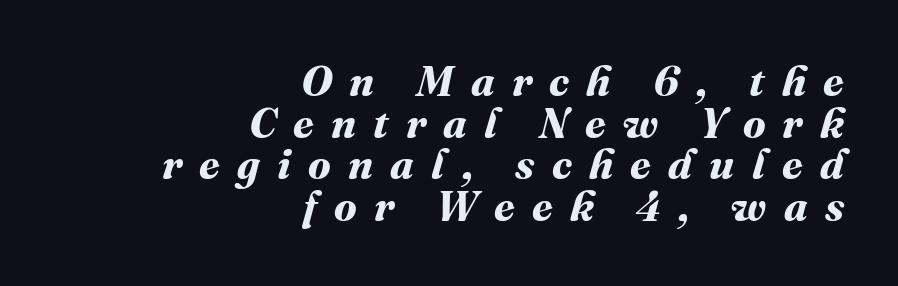
The image shows 42 px bold type; set right-aligned, tight line spacing (0.99x), unusually wide letter spacing (+0.41 em), not underlined; medium stroke contrast and a medium x-height.
